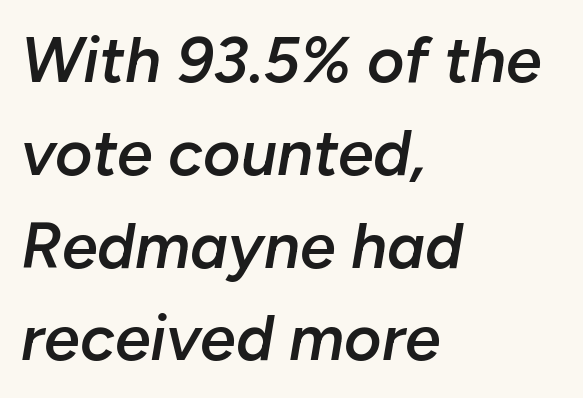
One-word summary of the alignment: left. Bare-footed words on every line. The letters advance in unequal steps, a hallmark of proportional type. Whoever set this chose a conventional vertical rhythm.
